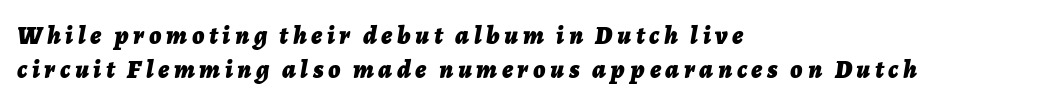
The image shows 26 px bold type, italic (leaning right); set left-aligned, normal line spacing (1.3x), not underlined.
